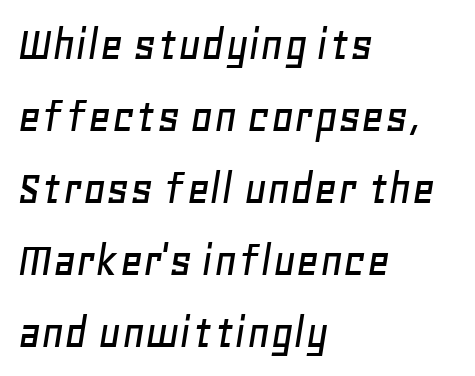
If you drew a ruler down the left edge, every line would touch it. Notice how descenders clear the ascenders below comfortably — that's standard leading. Words float on clear page, feet unadorned. The axis of the letterforms is tilted away from vertical. This rendering leaves character spacing at its baseline value.
